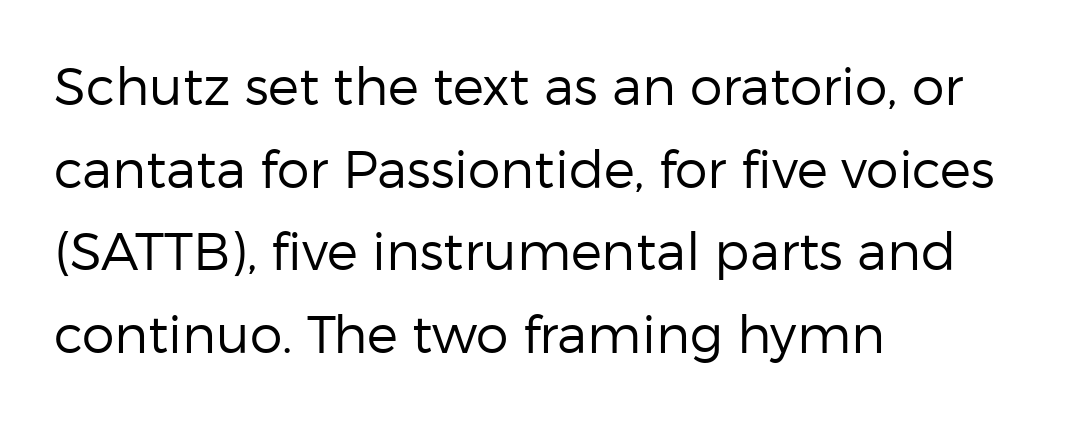
{"serif": "no", "italic": "no", "bold": "no", "weight": "regular", "width": "normal", "stroke_contrast": "low", "x_height": "medium", "monospaced": "no", "underline": "no", "align": "left", "line_spacing": "normal", "line_spacing_ratio": 1.59, "letter_spacing": "normal", "letter_spacing_em": 0.0, "glyph_px": 52}
